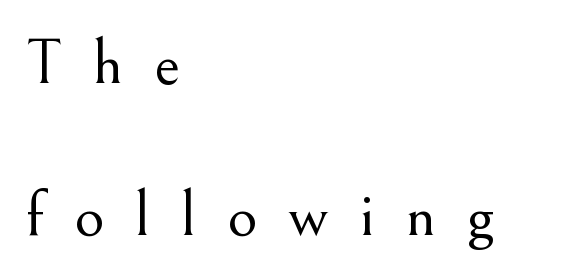
Q: Is the text bold? A: No.
Q: Is the text italic (slanted)? A: No, it is upright.
Q: Is the typeface a serif or a sans-serif typeface? A: Serif.
Q: Is the text underlined? A: No.
Q: How is the paragraph aligned? A: Left-aligned.
Q: Is the spacing between letters normal or unusually wide? A: Unusually wide.
Q: Is the spacing between lines tight, normal or loose? A: Loose.
Q: Width (condensed, normal, or wide)? A: Normal.
Q: Stroke contrast? A: Medium.
Q: x-height? A: Small.
Q: Monospaced? A: No.
